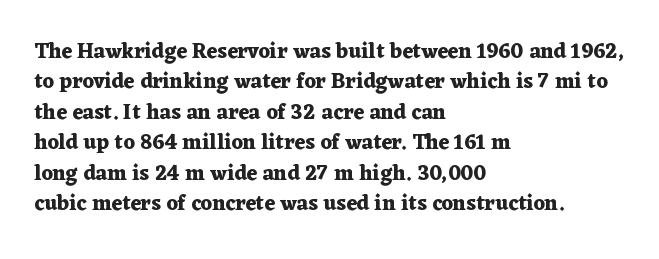
Q: Is the text bold? A: Yes.
Q: Is the text italic (slanted)? A: No, it is upright.
Q: Is the text underlined? A: No.
Q: How is the paragraph aligned? A: Left-aligned.
Q: Is the spacing between letters normal or unusually wide? A: Normal.
Q: Is the spacing between lines tight, normal or loose? A: Normal.
